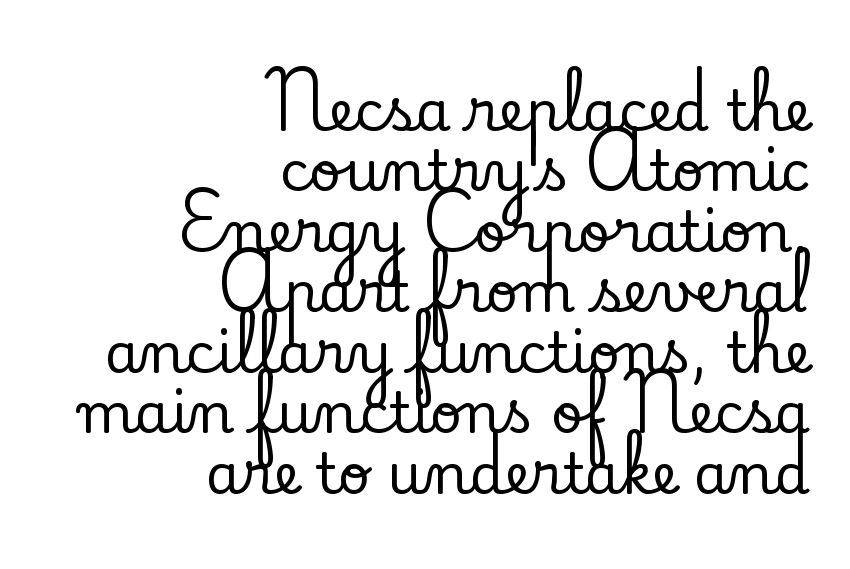
Q: Is the text italic (slanted)? A: No, it is upright.
Q: Is the typeface a serif or a sans-serif typeface? A: Serif.
Q: Is the text underlined? A: No.
Q: How is the paragraph aligned? A: Right-aligned.
Q: Is the spacing between letters normal or unusually wide? A: Normal.
Q: Is the spacing between lines tight, normal or loose? A: Tight.
Q: Width (condensed, normal, or wide)? A: Normal.
Q: Stroke contrast? A: Low.
Q: x-height? A: Small.
Q: Monospaced? A: No.
